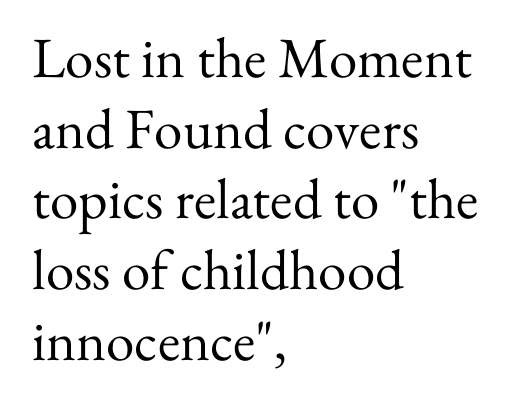
Q: Is the text bold? A: No.
Q: Is the text italic (slanted)? A: No, it is upright.
Q: Is the typeface a serif or a sans-serif typeface? A: Serif.
Q: Is the text underlined? A: No.
Q: How is the paragraph aligned? A: Left-aligned.
Q: Is the spacing between letters normal or unusually wide? A: Normal.
Q: Width (condensed, normal, or wide)? A: Normal.
Q: Stroke contrast? A: Medium.
Q: x-height? A: Small.
Q: Monospaced? A: No.
